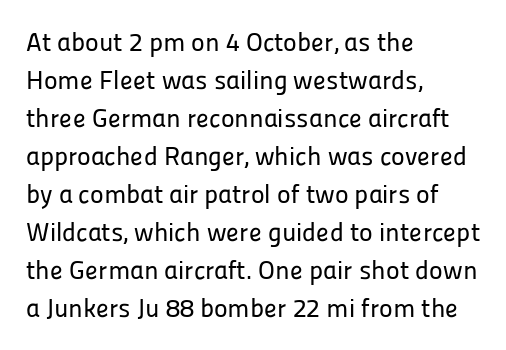
{"italic": "no", "underline": "no", "align": "left", "line_spacing": "normal", "line_spacing_ratio": 1.46, "letter_spacing": "normal", "letter_spacing_em": 0.0, "glyph_px": 26}
